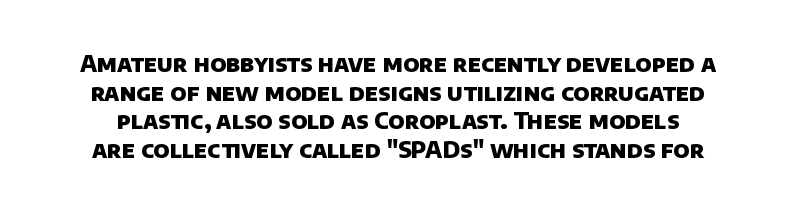
{"bold": "yes", "underline": "no", "line_spacing": "normal", "line_spacing_ratio": 1.25, "letter_spacing": "normal", "letter_spacing_em": 0.0, "glyph_px": 23}
